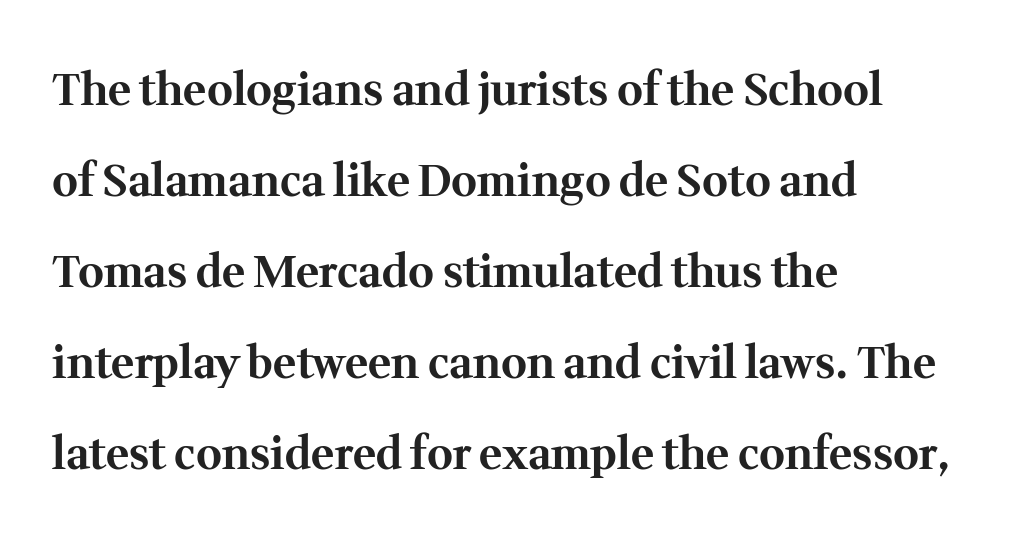
Q: Is the text bold? A: Yes.
Q: Is the text italic (slanted)? A: No, it is upright.
Q: Is the typeface a serif or a sans-serif typeface? A: Serif.
Q: Is the text underlined? A: No.
Q: How is the paragraph aligned? A: Left-aligned.
Q: Is the spacing between letters normal or unusually wide? A: Normal.
Q: Is the spacing between lines tight, normal or loose? A: Loose.
Q: Width (condensed, normal, or wide)? A: Normal.
Q: Stroke contrast? A: Medium.
Q: x-height? A: Medium.
Q: Monospaced? A: No.
